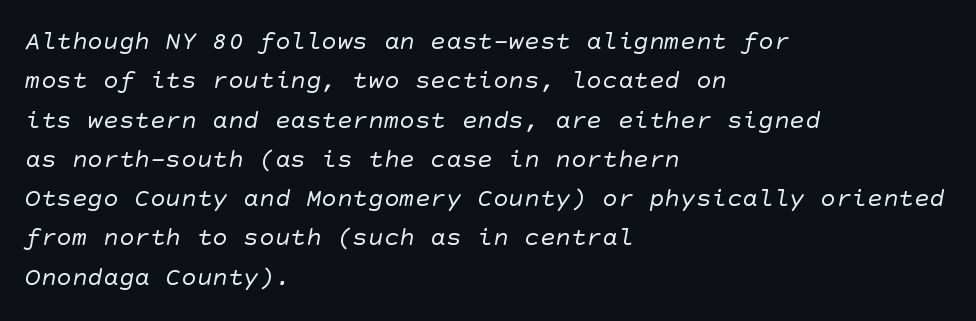
Baseline-to-baseline distance is the conventional proportion of letter height. Ink coverage per letter is moderate at most. Clear beneath every line of the passage. Is the letter spacing exaggerated? No — it looks like the ordinary default.
